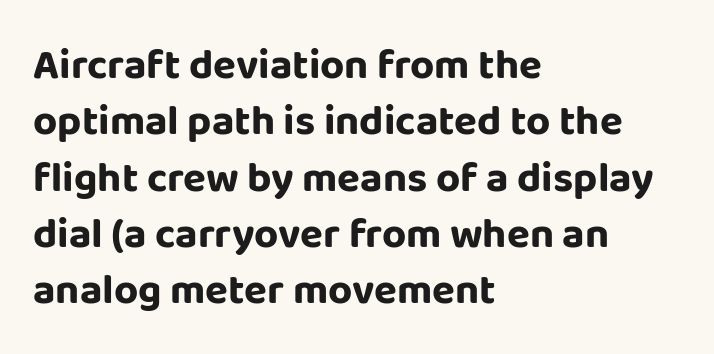
Q: Is the text bold? A: Yes.
Q: Is the text italic (slanted)? A: No, it is upright.
Q: Is the typeface a serif or a sans-serif typeface? A: Sans-serif.
Q: Is the text underlined? A: No.
Q: How is the paragraph aligned? A: Left-aligned.
Q: Is the spacing between letters normal or unusually wide? A: Normal.
Q: Is the spacing between lines tight, normal or loose? A: Normal.
Q: Width (condensed, normal, or wide)? A: Normal.
Q: Stroke contrast? A: Low.
Q: x-height? A: Large.
Q: Monospaced? A: No.
